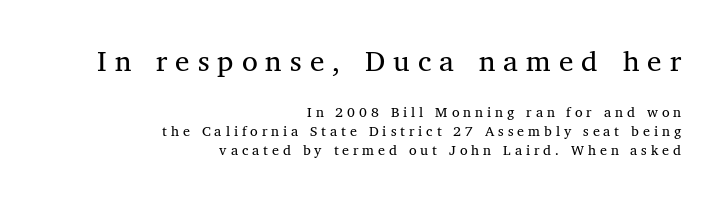
The image shows 29 px regular-weight serif type, upright; set right-aligned, normal line spacing (1.34x), unusually wide letter spacing (+0.28 em), not underlined; the first (top) block is 2.07x larger; medium stroke contrast and a medium x-height.
